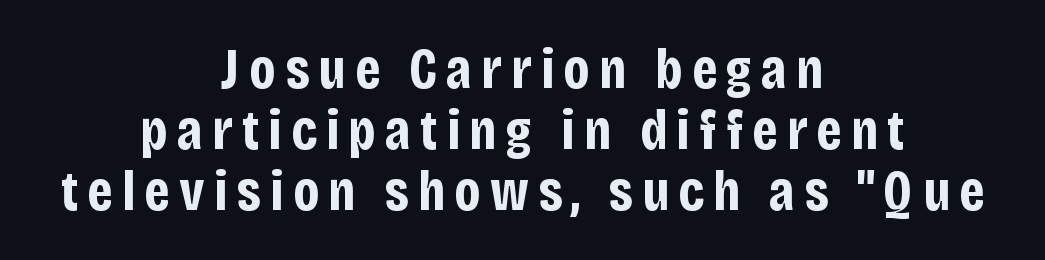
The image shows 57 px bold, condensed sans-serif type, upright; set centered, tight line spacing (1.07x), not underlined; low stroke contrast and a large x-height.
